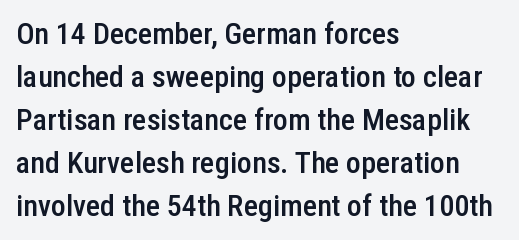
Q: Is the text bold? A: Semi-bold.
Q: Is the text italic (slanted)? A: No, it is upright.
Q: Is the typeface a serif or a sans-serif typeface? A: Sans-serif.
Q: Is the text underlined? A: No.
Q: How is the paragraph aligned? A: Left-aligned.
Q: Is the spacing between letters normal or unusually wide? A: Normal.
Q: Is the spacing between lines tight, normal or loose? A: Normal.
Q: Width (condensed, normal, or wide)? A: Condensed.
Q: Stroke contrast? A: Low.
Q: x-height? A: Medium.
Q: Monospaced? A: No.
